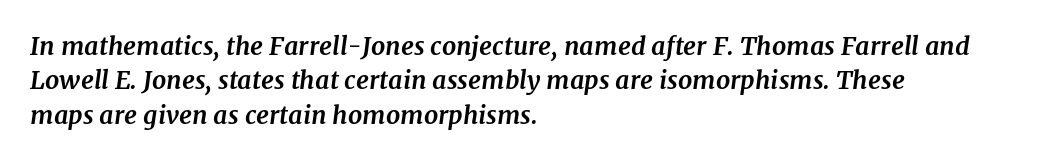
Reading down the column, the eye jumps a familiar distance to each next line. The letters sit at their default tracking, neither squeezed nor spread. The words here are not underlined. A full-strength bold gives these letters their thick strokes. These lines stack with their left ends in a neat column. Characters are canted at an angle relative to the baseline's perpendicular.
